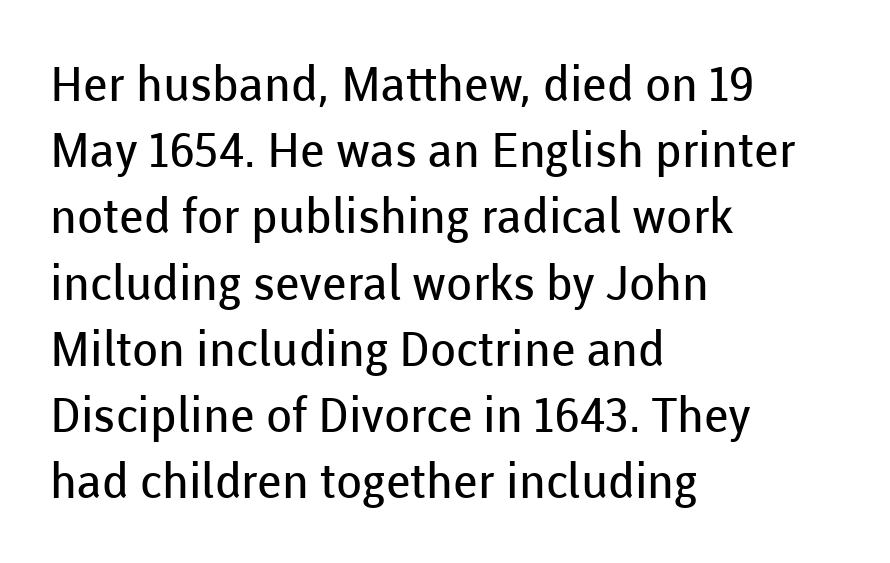
This is roman type, the default non-slanted kind. The letterforms sit shoulder to shoulder at normal distance. Layout note: lines flush left. Decoration check: the copy has no underline. Heaviness? Minimal to ordinary, like unemphasized prose. Each letter's strokes conclude bluntly, with no projecting serifs.
